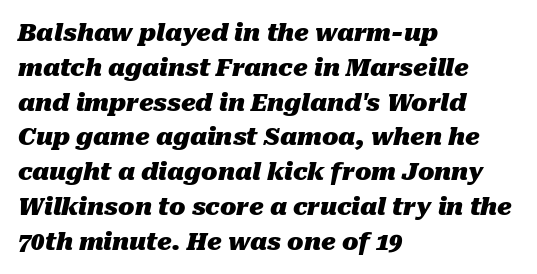
{"italic": "yes", "lean": "right", "slant_degrees": 10, "bold": "yes", "underline": "no", "align": "left", "line_spacing": "normal", "line_spacing_ratio": 1.45, "letter_spacing": "normal", "letter_spacing_em": 0.0, "glyph_px": 24}
